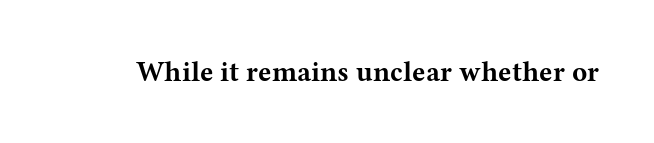
{"serif": "yes", "italic": "no", "bold": "yes", "weight": "bold", "width": "wide", "stroke_contrast": "medium", "x_height": "medium", "monospaced": "no", "underline": "no", "letter_spacing": "normal", "letter_spacing_em": 0.0, "glyph_px": 28}
